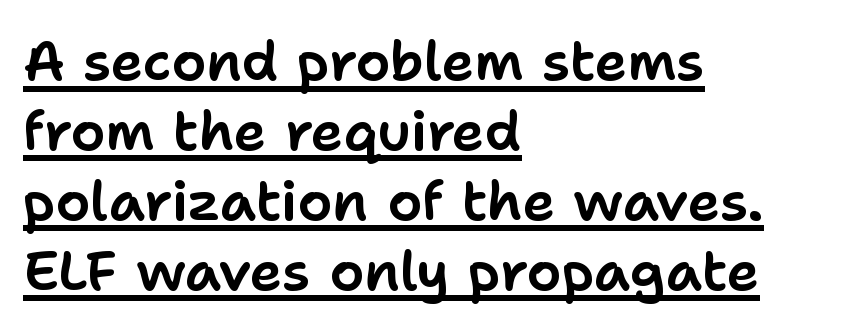
The image shows 55 px sans-serif type, upright; set left-aligned, normal line spacing (1.27x), normal letter spacing, underlined; low stroke contrast and a medium x-height.
